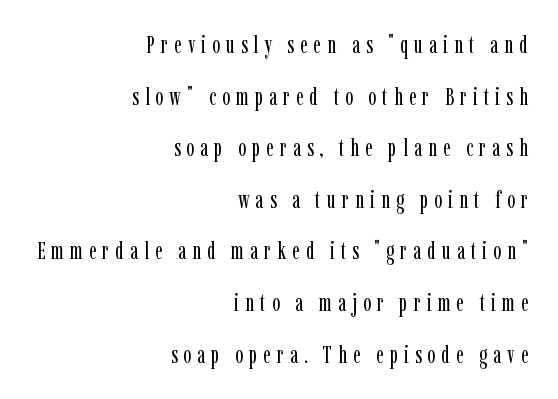
The gap between lines stays unmarked. The letters stand straight up with perfectly vertical stems. The line texture is sparse and dotted thanks to wide tracking. Every row of glyphs terminates at an identical x-position on the right. These lines stand farther apart than default settings would place them. Is the stroke heavy? The answer is a plain regular-or-lighter.
